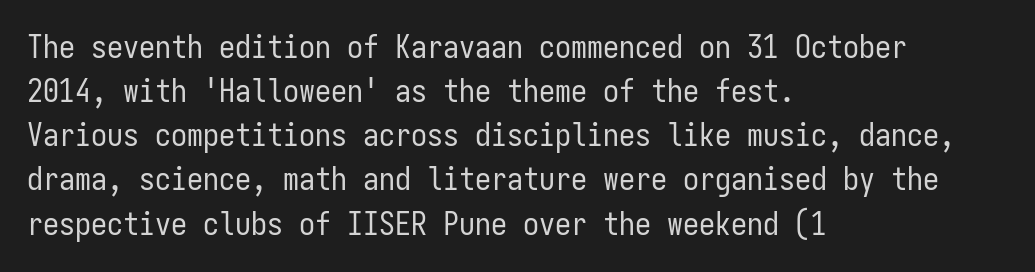
Letter spacing: default. This sample has the even, mechanical cadence of fixed-width lettering. In terms of letterform style, serifs are entirely absent. The glyphs are unaccompanied by any horizontal stroke below them.
